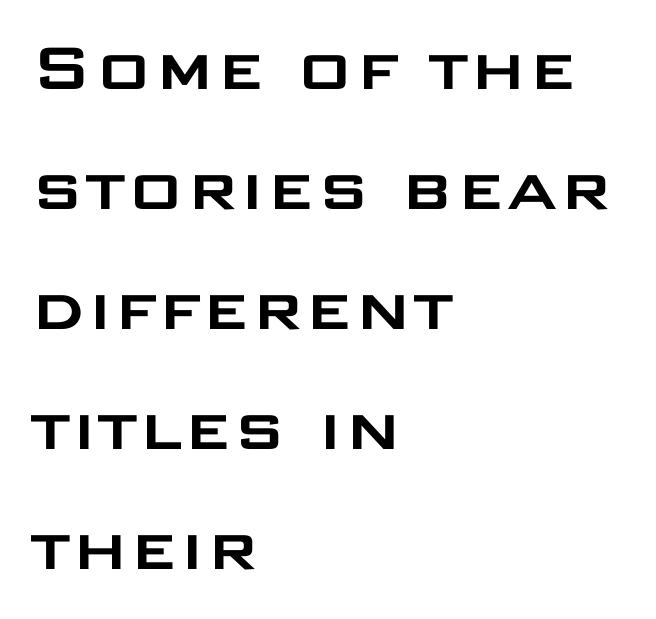
Regarding serifs, this sample does without them. Do the letters lean? They stand straight. Proportional: the letters do not fall into vertical columns. Letters rest on an invisible, unmarked baseline.
